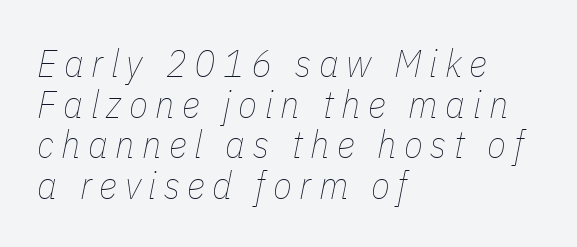
Q: Is the text bold? A: No.
Q: Is the text italic (slanted)? A: Yes, it leans right by about 11 degrees.
Q: Is the text underlined? A: No.
Q: How is the paragraph aligned? A: Left-aligned.
Q: Is the spacing between lines tight, normal or loose? A: Tight.
Q: Width (condensed, normal, or wide)? A: Condensed.
Q: Stroke contrast? A: Low.
Q: x-height? A: Medium.
Q: Monospaced? A: No.
